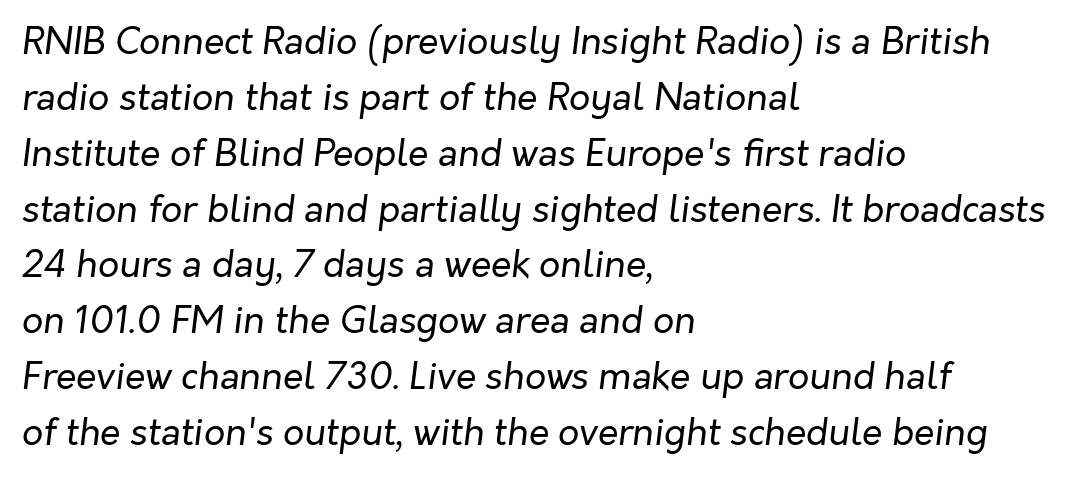
Q: Is the text bold? A: No.
Q: Is the text italic (slanted)? A: Yes, it leans right by about 7 degrees.
Q: Is the text underlined? A: No.
Q: How is the paragraph aligned? A: Left-aligned.
Q: Is the spacing between letters normal or unusually wide? A: Normal.
Q: Is the spacing between lines tight, normal or loose? A: Normal.
Q: Width (condensed, normal, or wide)? A: Normal.
Q: Stroke contrast? A: Low.
Q: x-height? A: Medium.
Q: Monospaced? A: No.
